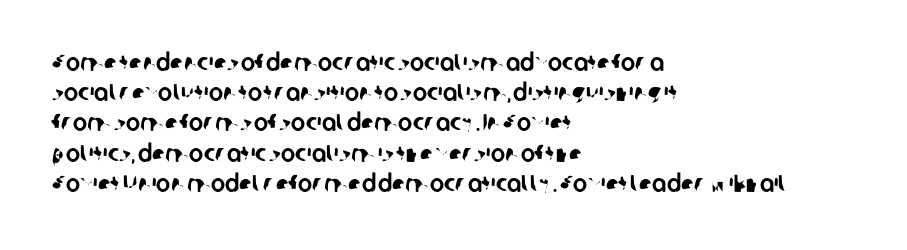
{"underline": "no", "align": "left", "line_spacing": "normal", "line_spacing_ratio": 1.26, "letter_spacing": "normal", "letter_spacing_em": 0.0, "glyph_px": 24}
